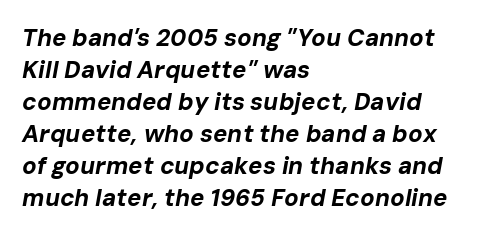
Tracking here is standard; glyphs follow each other at the usual distance. Is the block centered? No — it sits flush against the left margin. Designer's note — italics engaged. Line spacing here is normal.
